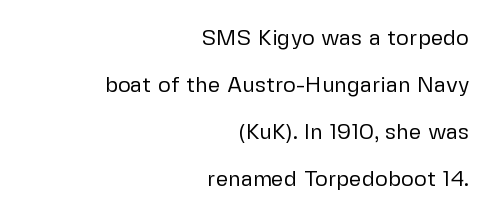
{"italic": "no", "bold": "no", "underline": "no", "align": "right", "line_spacing": "loose", "line_spacing_ratio": 2.13, "letter_spacing": "normal", "letter_spacing_em": 0.0, "glyph_px": 22}
